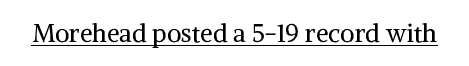
Q: Is the text bold? A: No.
Q: Is the text italic (slanted)? A: No, it is upright.
Q: Is the text underlined? A: Yes.
Q: Is the spacing between letters normal or unusually wide? A: Normal.
